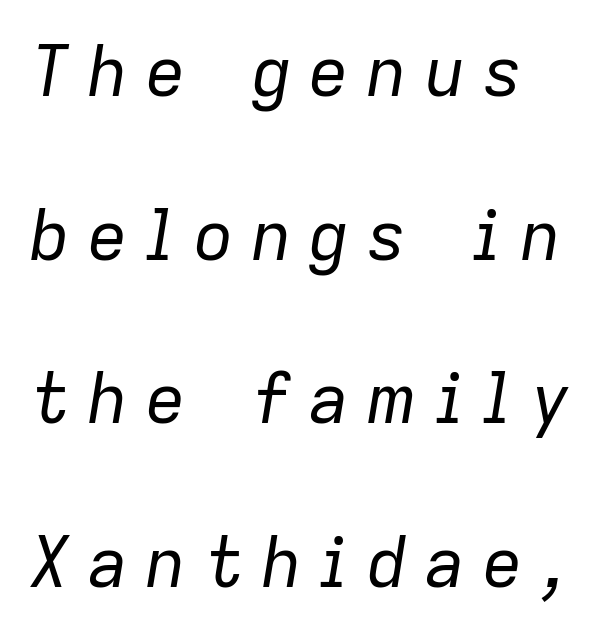
Plain, unruled lines of type. This rendering uses left alignment, leaving the right contour irregular. Note the varied advance widths — an 'i' is clearly narrower than an 'm'. The tracking reads as deliberately expanded to a designer's eye.
